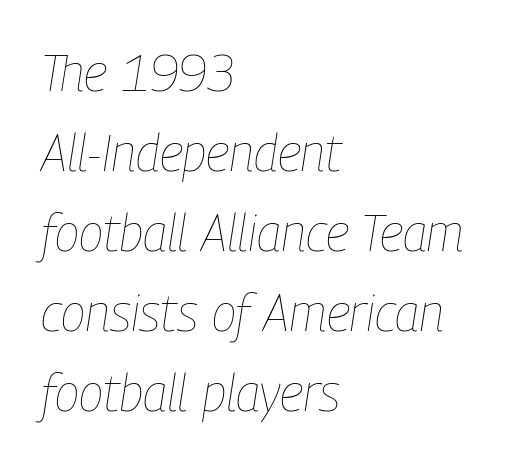
Q: Is the text bold? A: No.
Q: Is the text italic (slanted)? A: Yes, it leans right by about 9 degrees.
Q: Is the text underlined? A: No.
Q: How is the paragraph aligned? A: Left-aligned.
Q: Is the spacing between letters normal or unusually wide? A: Normal.
Q: Is the spacing between lines tight, normal or loose? A: Normal.
Q: Width (condensed, normal, or wide)? A: Condensed.
Q: Stroke contrast? A: Low.
Q: x-height? A: Medium.
Q: Monospaced? A: No.
